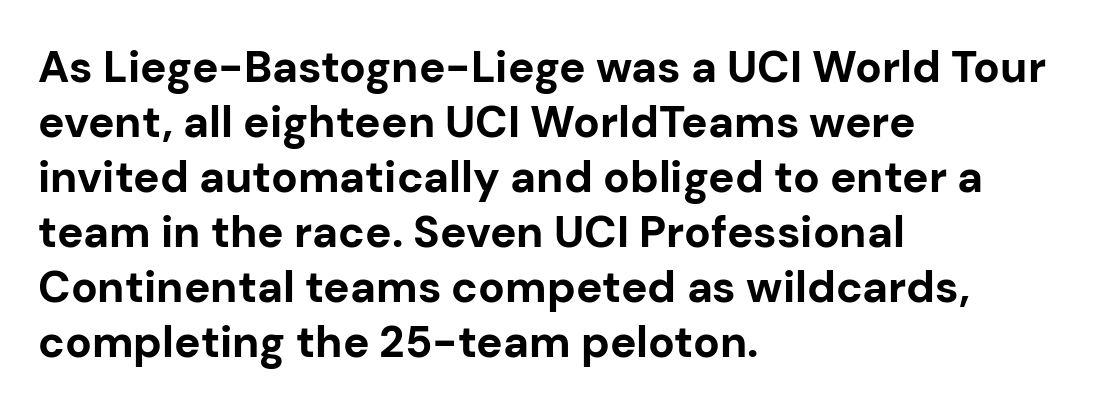
The image shows 44 px bold sans-serif type, upright; set left-aligned, normal line spacing (1.25x), normal letter spacing, not underlined; low stroke contrast and a medium x-height.
